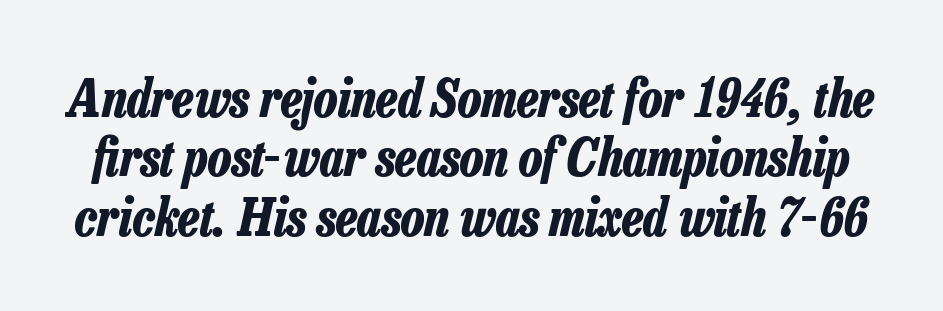
When letters slant like this, we call the style italic. This sample uses plain, unmodified letter spacing. This block would grow much taller if given ordinary leading; it's compressed now. The font is running at its bold setting. Any mark beneath the type? The region is blank.
